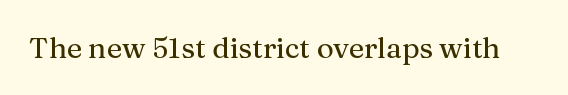
The image shows 29 px serif type, upright; set normal letter spacing, not underlined; medium stroke contrast and a medium x-height.
